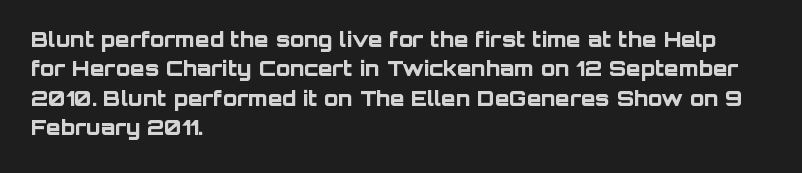
Posture: upright roman. Underlining? Definitely not there. Each line starts at the same left margin while the right side varies. Stroke thickness is high; the sample reads as a true bold. The block of text has a typical density, with ordinary space between rows.
